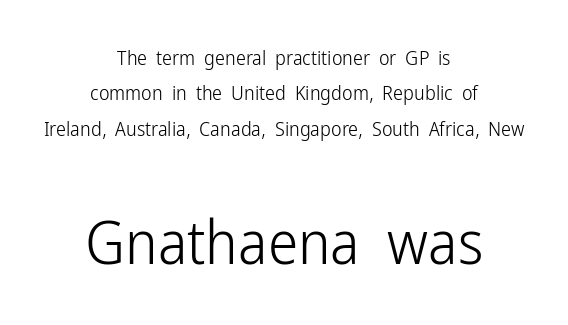
The image shows 61 px light, condensed sans-serif type, upright; set centered, line spacing 1.77x, normal letter spacing, not underlined; the second (bottom) block is 3.05x larger; low stroke contrast and a medium x-height.
